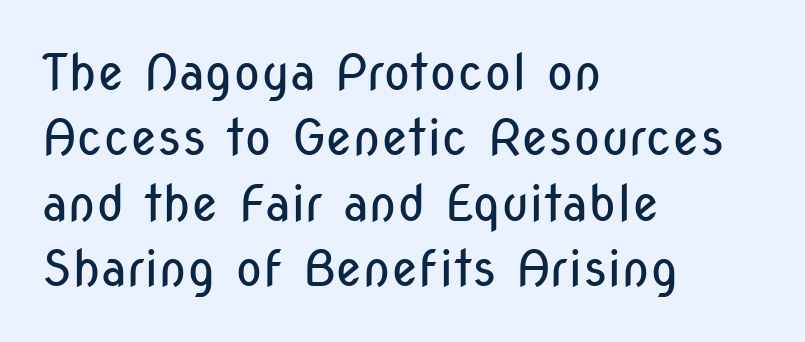
The image shows 50 px regular-weight, condensed sans-serif type, upright; set left-aligned, normal line spacing (1.31x), normal letter spacing, not underlined; low stroke contrast and a medium x-height.
